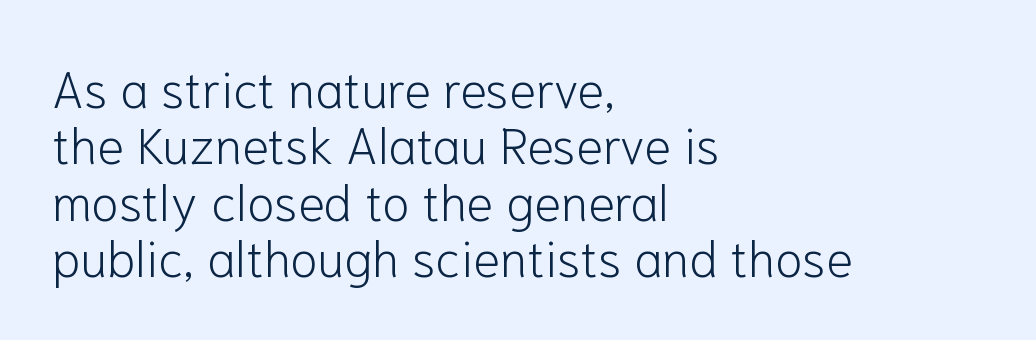
{"serif": "no", "italic": "no", "bold": "no", "weight": "light", "width": "normal", "stroke_contrast": "low", "x_height": "medium", "monospaced": "no", "underline": "no", "align": "left", "line_spacing": "tight", "line_spacing_ratio": 1.13, "letter_spacing": "normal", "letter_spacing_em": 0.0, "glyph_px": 50}
